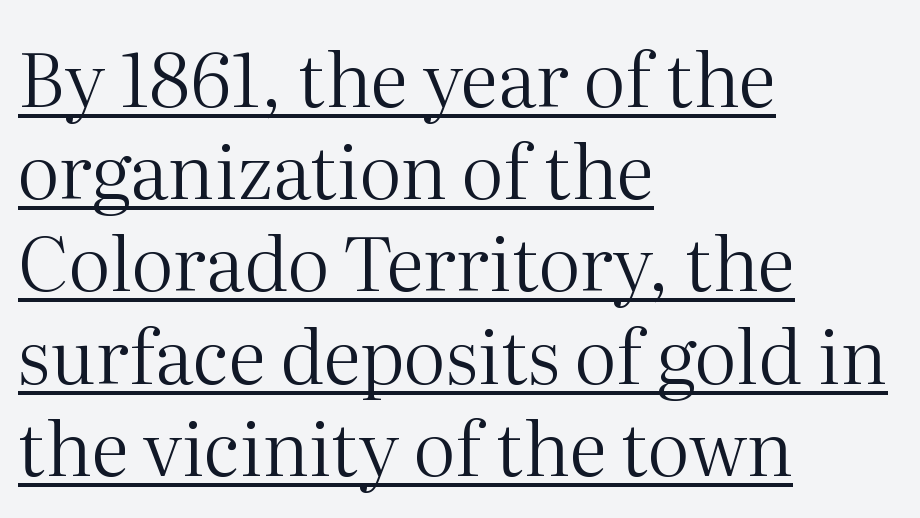
Q: Is the text bold? A: No.
Q: Is the text italic (slanted)? A: No, it is upright.
Q: Is the typeface a serif or a sans-serif typeface? A: Serif.
Q: Is the text underlined? A: Yes.
Q: How is the paragraph aligned? A: Left-aligned.
Q: Is the spacing between letters normal or unusually wide? A: Normal.
Q: Width (condensed, normal, or wide)? A: Normal.
Q: Stroke contrast? A: Medium.
Q: x-height? A: Medium.
Q: Monospaced? A: No.
